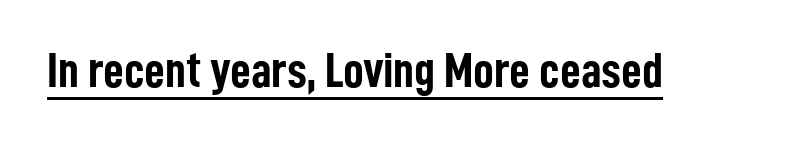
The horizontal fit of the characters is conventional and even. Strokes here are thick enough to call this a true bold. No italicization has been applied; the sample stays upright. Note: no serifs on the glyphs. Spacing verdict: proportional, widths tailored to each character.
